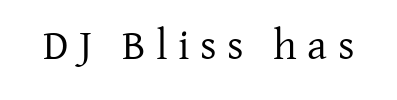
The image shows 43 px regular-weight serif type, upright; set unusually wide letter spacing (+0.24 em), not underlined; low stroke contrast and a medium x-height.
